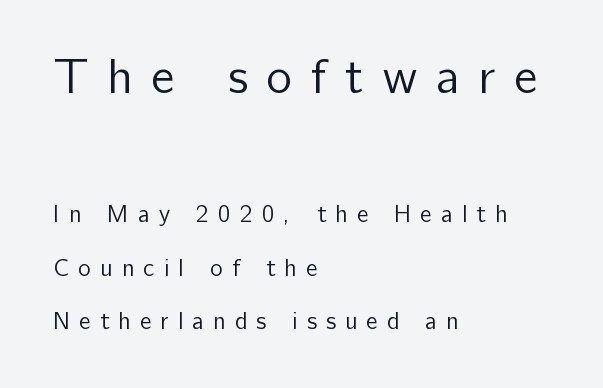
The image shows 49 px regular-weight sans-serif type, upright; set left-aligned, loose line spacing (2.24x), unusually wide letter spacing (+0.38 em), not underlined; the first (top) block is 2.04x larger; low stroke contrast and a medium x-height.
